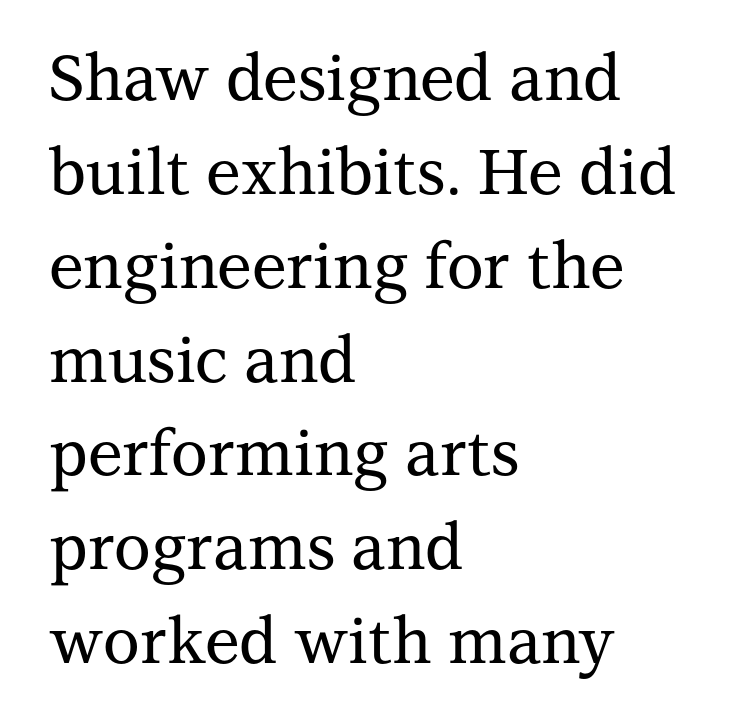
The image shows 63 px serif type, upright; set left-aligned, normal line spacing (1.49x), normal letter spacing, not underlined; medium stroke contrast and a medium x-height.
